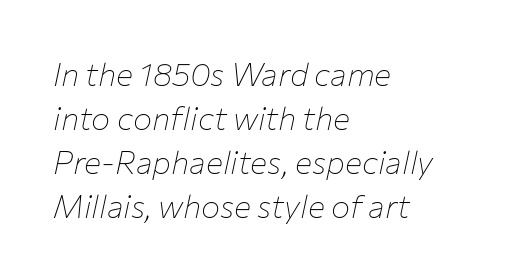
The image shows 32 px thin type, italic (leaning right); set left-aligned, normal line spacing (1.38x), normal letter spacing, not underlined; low stroke contrast and a medium x-height.
